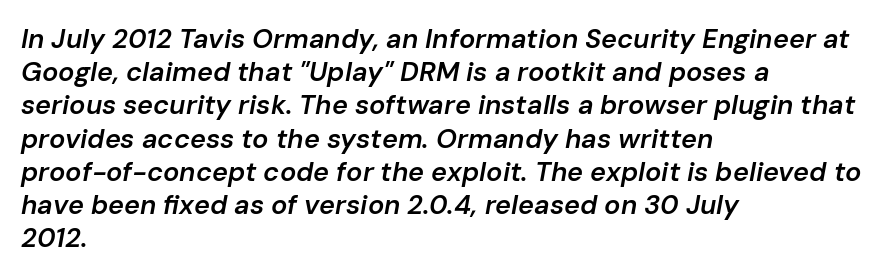
The face used here is rendered with its standard letterfit. Students, this is semibold: more ink than regular, less than bold. The paragraph has a hard left edge and a soft right edge. The space directly below the letters is spotless. Yep, that's italic — everything's leaning.
